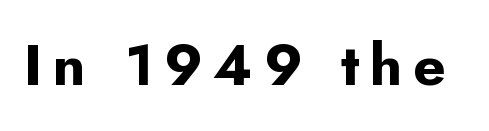
Q: Is the text bold? A: Yes.
Q: Is the text italic (slanted)? A: No, it is upright.
Q: Is the typeface a serif or a sans-serif typeface? A: Sans-serif.
Q: Is the text underlined? A: No.
Q: Width (condensed, normal, or wide)? A: Normal.
Q: Stroke contrast? A: Low.
Q: x-height? A: Small.
Q: Monospaced? A: No.
